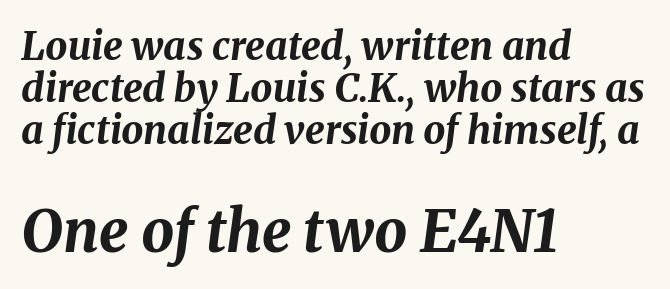
The letters advance in unequal steps, a hallmark of proportional type. The face used here has the dense, thick strokes of a bold. Line beginnings align vertically; line endings do not. Is the lower block the larger one? Yes — the lower block carries the bigger type.
